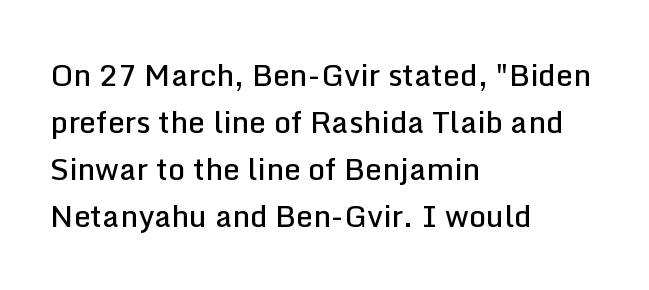
Grotesque or geometric, the face here clearly has no serifs. Normally led — the rows are evenly, conventionally spaced. Rule under the text: the space is simply empty. A bit beefed up — I'd call it semibold rather than bold. The horizontal fit of the characters is conventional and even. Italic? Not at all — the glyphs are vertical.
